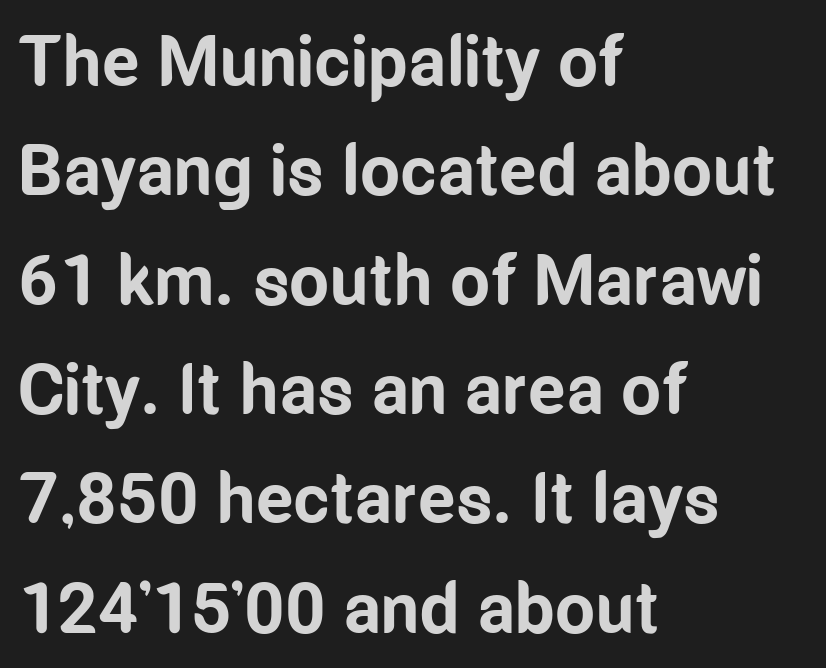
{"serif": "no", "italic": "no", "bold": "yes", "weight": "bold", "width": "condensed", "stroke_contrast": "low", "x_height": "medium", "monospaced": "no", "underline": "no", "align": "left", "line_spacing": "normal", "line_spacing_ratio": 1.54, "letter_spacing": "normal", "letter_spacing_em": 0.0, "glyph_px": 71}
